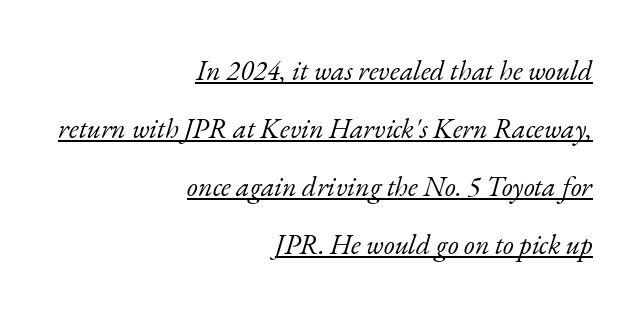
Are there feet on the stems? There are — it's a serif. The vertical gap from one line to the next is large. Reading down the block, your eye finds every line finishing at a fixed right position. Varying glyph widths throughout — classic text-font behaviour. These lines were composed using italics. In designer terms, the underline attribute is active on this setting.
